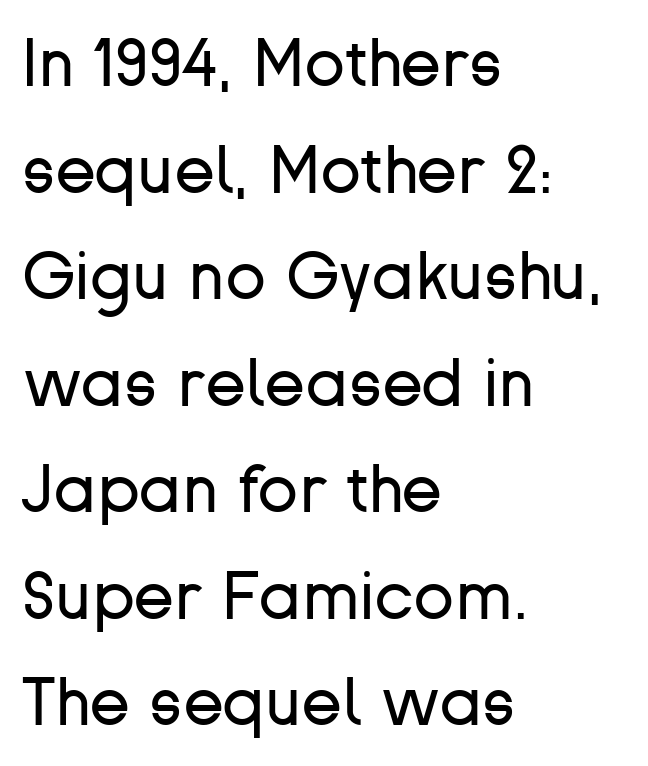
The image shows 67 px regular-weight sans-serif type, upright; set left-aligned, normal line spacing (1.59x), normal letter spacing, not underlined; low stroke contrast and a medium x-height.
